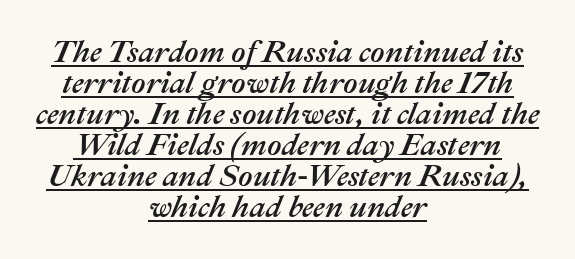
{"italic": "yes", "lean": "right", "slant_degrees": 22, "width": "normal", "stroke_contrast": "medium", "x_height": "medium", "monospaced": "no", "underline": "yes", "align": "center", "line_spacing": "tight", "line_spacing_ratio": 1.0, "letter_spacing": "normal", "letter_spacing_em": 0.0, "glyph_px": 31}
